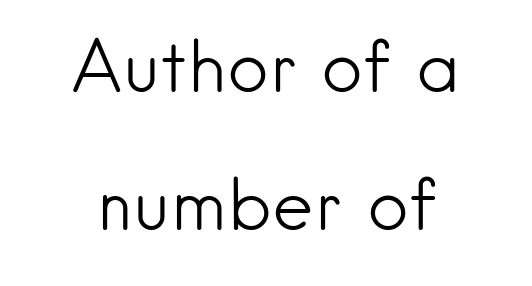
Q: Is the text bold? A: No.
Q: Is the text italic (slanted)? A: No, it is upright.
Q: Is the typeface a serif or a sans-serif typeface? A: Sans-serif.
Q: Is the text underlined? A: No.
Q: Is the spacing between letters normal or unusually wide? A: Normal.
Q: Is the spacing between lines tight, normal or loose? A: Loose.
Q: Width (condensed, normal, or wide)? A: Normal.
Q: Stroke contrast? A: Low.
Q: x-height? A: Small.
Q: Monospaced? A: No.
